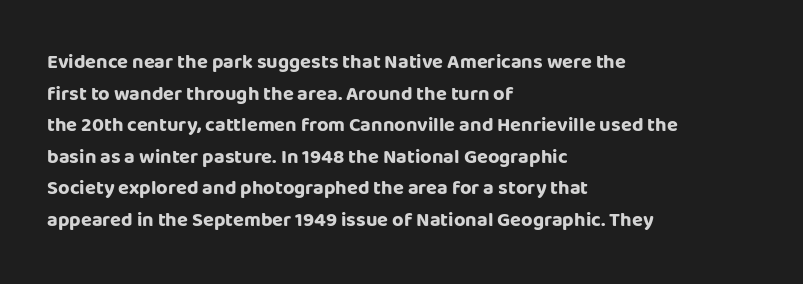
The image shows 20 px bold type, upright; set left-aligned, normal line spacing (1.58x), normal letter spacing, not underlined.
